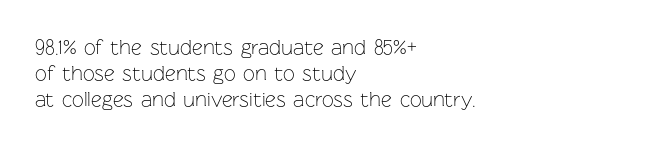
Does extra space separate the letters? No, they use regular spacing. Layout note: lines flush left. The area under the type is left untouched. This reads as an unemphasized weight, regular at the heaviest. This is roman type, the default non-slanted kind. Vertical spacing — default.
